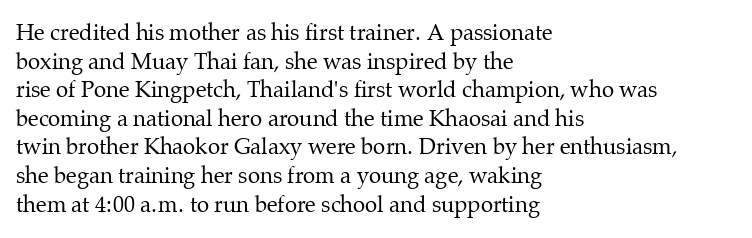
The image shows 22 px text type, upright; set left-aligned, normal line spacing (1.3x), normal letter spacing, not underlined.
